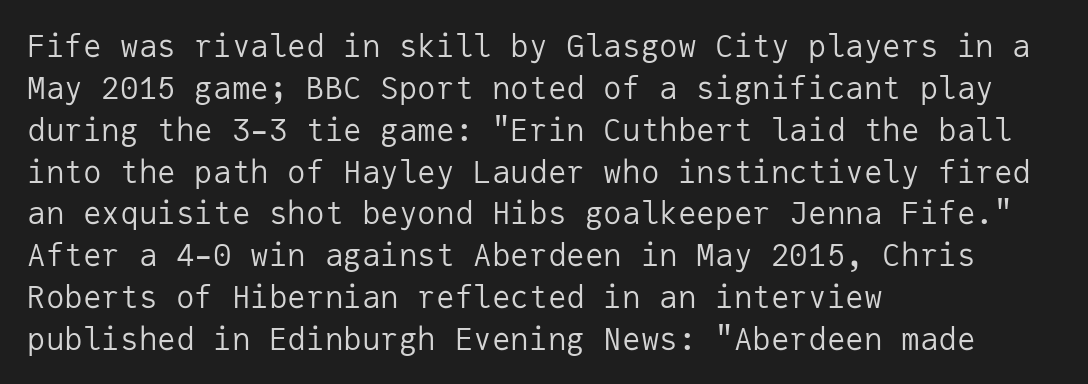
{"serif": "no", "italic": "no", "bold": "no", "weight": "regular", "width": "normal", "stroke_contrast": "low", "x_height": "medium", "monospaced": "yes", "underline": "no", "align": "left", "line_spacing": "normal", "line_spacing_ratio": 1.35, "letter_spacing": "normal", "letter_spacing_em": 0.0, "glyph_px": 31}
